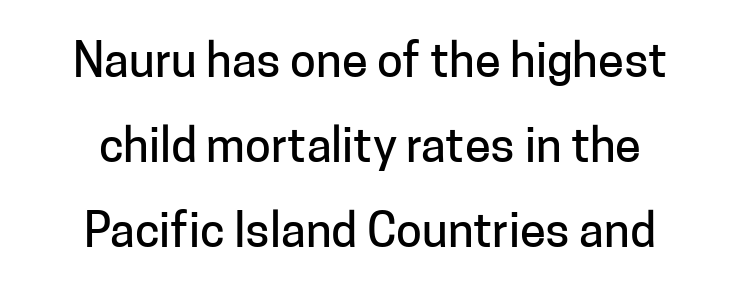
The image shows 47 px sans-serif type, upright; set centered, line spacing 1.81x, normal letter spacing, not underlined; low stroke contrast and a medium x-height.
